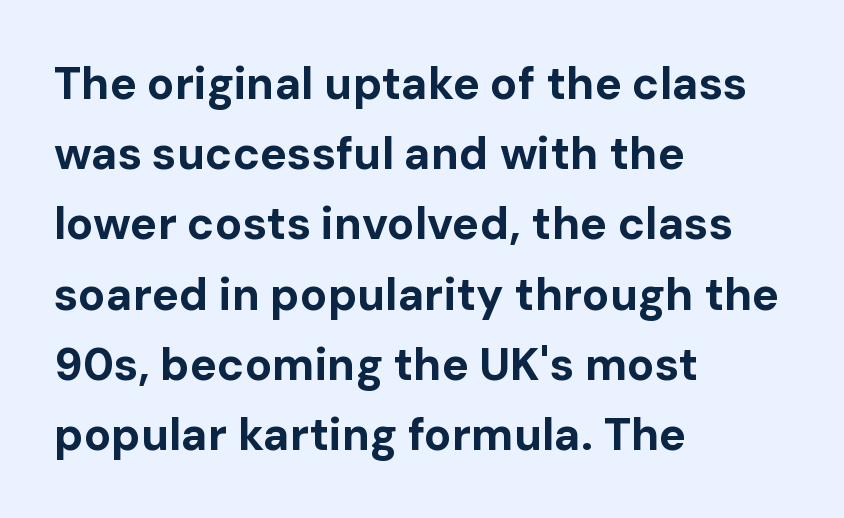
The image shows 45 px bold sans-serif type, upright; set left-aligned, normal line spacing (1.56x), normal letter spacing, not underlined; low stroke contrast and a medium x-height.
